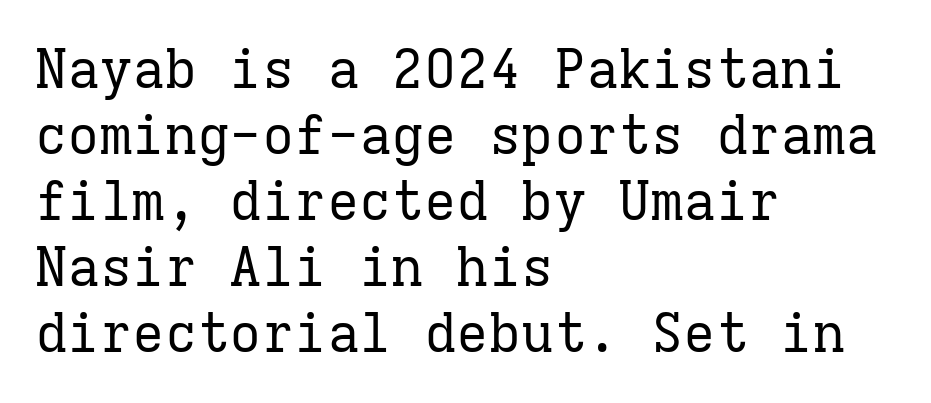
The letters march in equal steps, a hallmark of fixed-pitch type. The passage shown is not underscored anywhere. The typography opts for an upright posture over an oblique one. Look at the tracking — it's just the regular setting, nothing added. A quiet, ordinary-to-light weight characterises the typeface.
